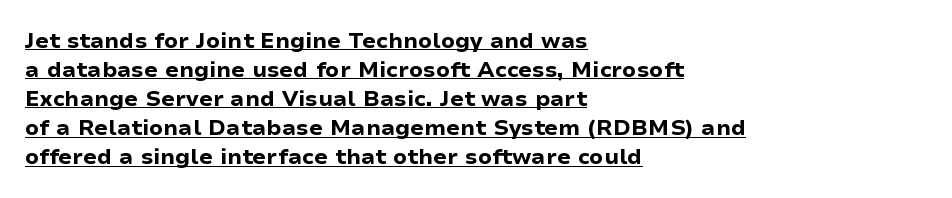
The image shows 22 px bold type, upright; set left-aligned, normal line spacing (1.32x), normal letter spacing, underlined.
